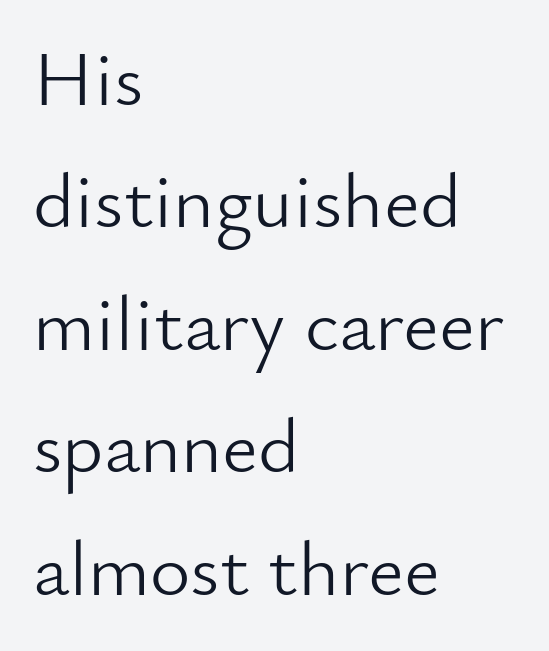
Q: Is the text bold? A: No.
Q: Is the text italic (slanted)? A: No, it is upright.
Q: Is the typeface a serif or a sans-serif typeface? A: Sans-serif.
Q: Is the text underlined? A: No.
Q: How is the paragraph aligned? A: Left-aligned.
Q: Is the spacing between letters normal or unusually wide? A: Normal.
Q: Is the spacing between lines tight, normal or loose? A: Normal.
Q: Width (condensed, normal, or wide)? A: Normal.
Q: Stroke contrast? A: Low.
Q: x-height? A: Small.
Q: Monospaced? A: No.
